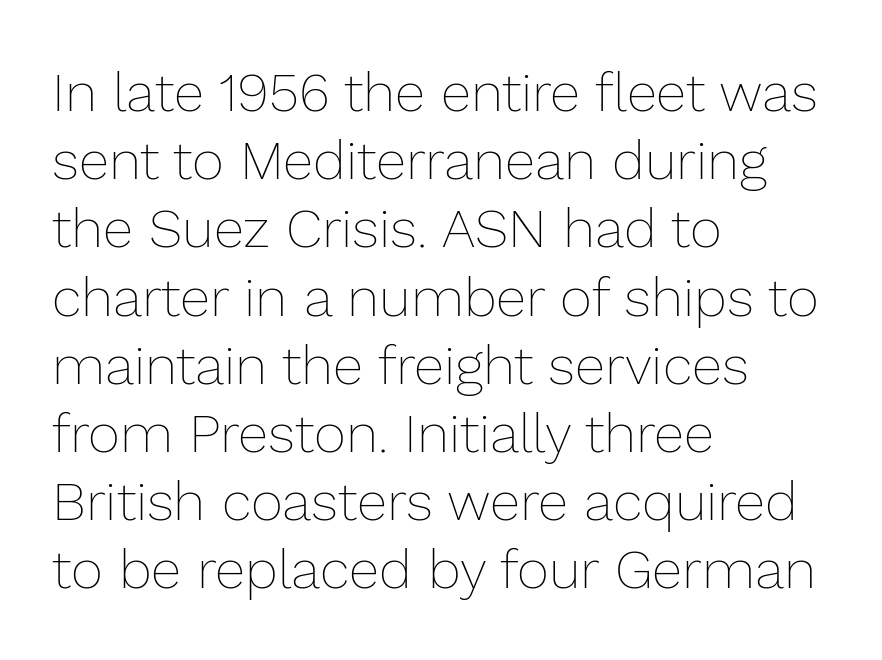
{"italic": "no", "bold": "no", "weight": "thin", "width": "normal", "stroke_contrast": "low", "x_height": "medium", "monospaced": "no", "underline": "no", "align": "left", "line_spacing_ratio": 1.24, "letter_spacing": "normal", "letter_spacing_em": 0.0, "glyph_px": 55}
